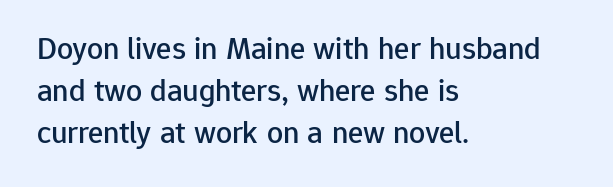
Q: Is the text italic (slanted)? A: No, it is upright.
Q: Is the typeface a serif or a sans-serif typeface? A: Sans-serif.
Q: Is the text underlined? A: No.
Q: How is the paragraph aligned? A: Left-aligned.
Q: Is the spacing between letters normal or unusually wide? A: Normal.
Q: Is the spacing between lines tight, normal or loose? A: Normal.
Q: Width (condensed, normal, or wide)? A: Normal.
Q: Stroke contrast? A: Low.
Q: x-height? A: Medium.
Q: Monospaced? A: No.
